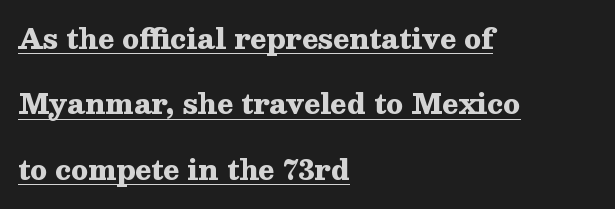
Vertical strokes here are truly vertical. Caption: standard tracking, unaltered. Regarding leading, the lines here are spaced well apart. Weight check: bold — yes, fully. Each line starts at the same left margin while the right side varies. You can see a thin bar hugging the bottom of the glyphs.
